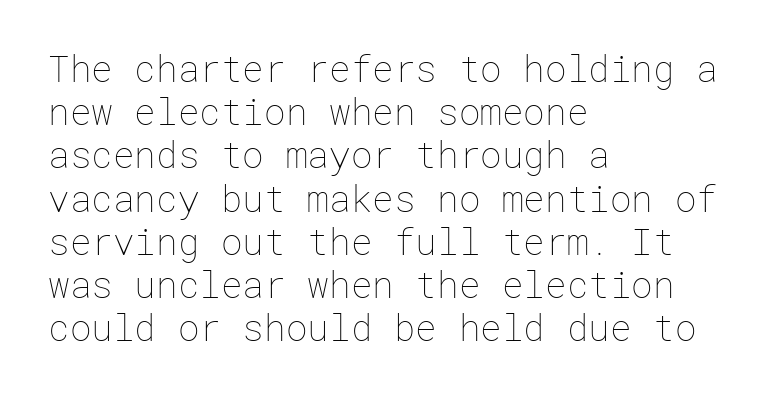
{"italic": "no", "bold": "no", "weight": "thin", "width": "normal", "stroke_contrast": "low", "x_height": "medium", "underline": "no", "align": "left", "line_spacing_ratio": 1.2, "letter_spacing": "normal", "letter_spacing_em": 0.0, "glyph_px": 36}
